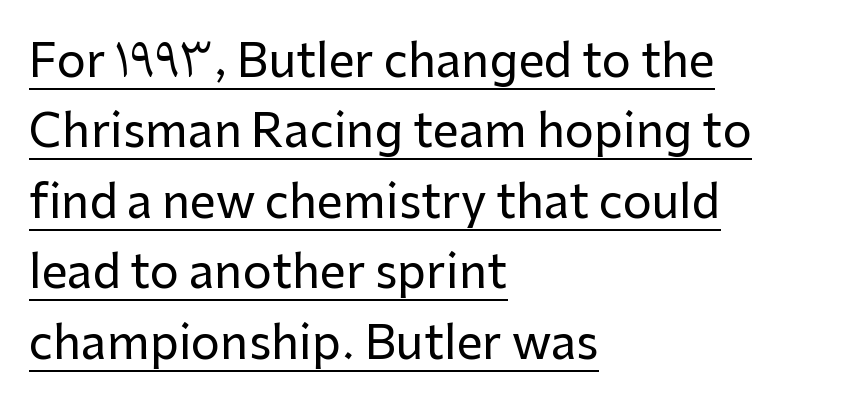
Q: Is the text italic (slanted)? A: No, it is upright.
Q: Is the typeface a serif or a sans-serif typeface? A: Sans-serif.
Q: Is the text underlined? A: Yes.
Q: How is the paragraph aligned? A: Left-aligned.
Q: Is the spacing between letters normal or unusually wide? A: Normal.
Q: Is the spacing between lines tight, normal or loose? A: Normal.
Q: Width (condensed, normal, or wide)? A: Normal.
Q: Stroke contrast? A: Low.
Q: x-height? A: Medium.
Q: Monospaced? A: No.
